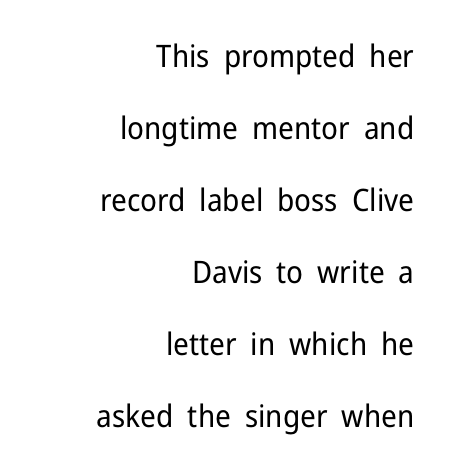
Q: Is the text bold? A: No.
Q: Is the text italic (slanted)? A: No, it is upright.
Q: Is the typeface a serif or a sans-serif typeface? A: Sans-serif.
Q: Is the text underlined? A: No.
Q: How is the paragraph aligned? A: Right-aligned.
Q: Is the spacing between letters normal or unusually wide? A: Normal.
Q: Is the spacing between lines tight, normal or loose? A: Loose.
Q: Width (condensed, normal, or wide)? A: Normal.
Q: Stroke contrast? A: Low.
Q: x-height? A: Medium.
Q: Monospaced? A: No.
